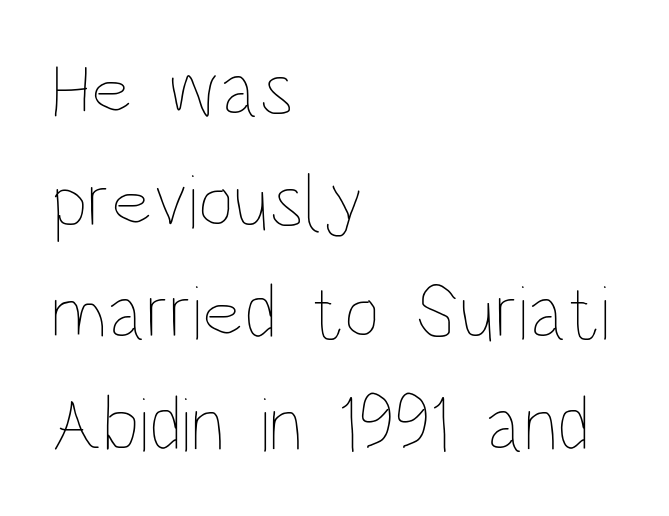
Stems and bowls with no extra thickness — not bold. These lines are set flush left with a ragged right edge. This sample uses plain, unmodified letter spacing. Evenly set lines give the paragraph a standard silhouette. This is the regular roman posture of the typeface.
